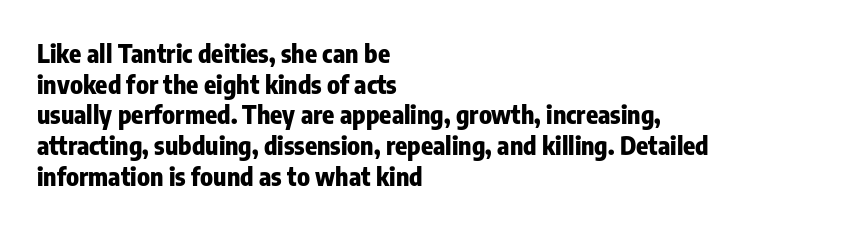
{"italic": "no", "bold": "yes", "underline": "no", "align": "left", "line_spacing_ratio": 1.23, "letter_spacing": "normal", "letter_spacing_em": 0.0, "glyph_px": 25}
